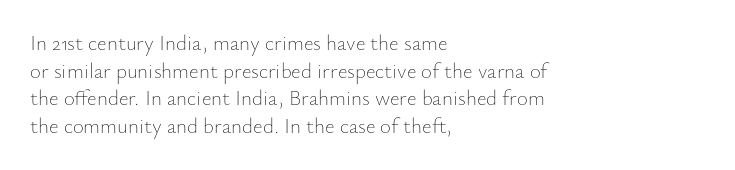
Q: Is the text bold? A: No.
Q: Is the text italic (slanted)? A: No, it is upright.
Q: Is the text underlined? A: No.
Q: How is the paragraph aligned? A: Left-aligned.
Q: Is the spacing between letters normal or unusually wide? A: Normal.
Q: Is the spacing between lines tight, normal or loose? A: Normal.
